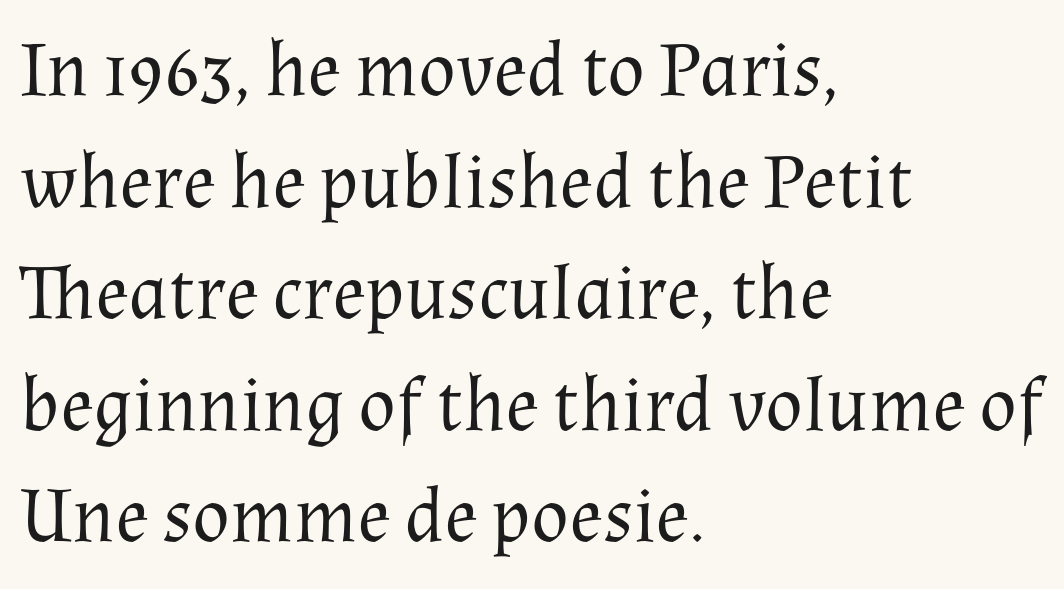
Baseline-to-baseline distance is the conventional proportion of letter height. Honestly, the letter spacing is just normal — you wouldn't notice it. Plain, unruled lines of type. These lines are rendered in a variable-pitch font. A typesetter would label this face a serif.
